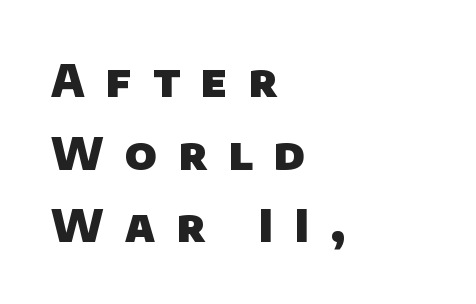
{"serif": "no", "bold": "yes", "weight": "heavy", "width": "normal", "stroke_contrast": "low", "x_height": "large", "monospaced": "no", "underline": "no", "align": "left", "line_spacing": "normal", "line_spacing_ratio": 1.65, "letter_spacing": "wide", "letter_spacing_em": 0.49, "glyph_px": 44}
